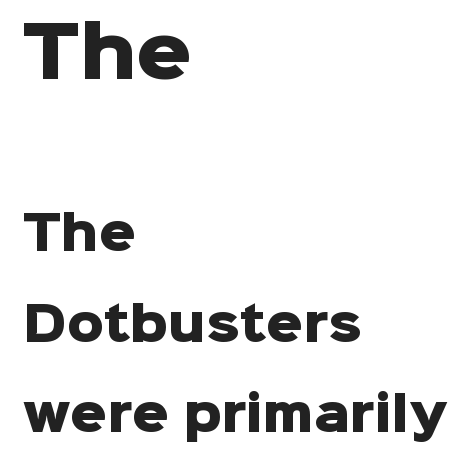
When letters stand straight like this, we call the style roman or upright. Each glyph is drawn with heavy, bold strokes. Block one is the big one; block two sits smaller underneath. Left-aligned paragraph, ragged on the right.
